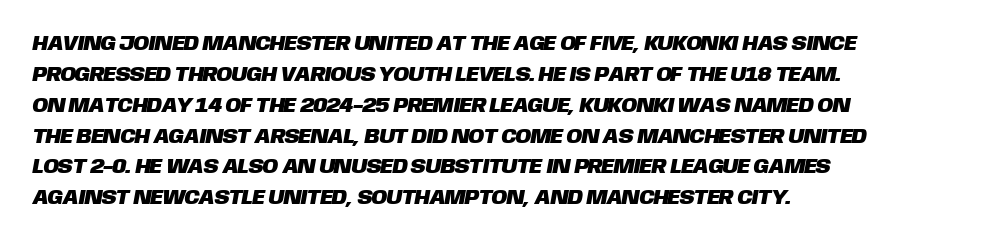
Q: Is the text underlined? A: No.
Q: How is the paragraph aligned? A: Left-aligned.
Q: Is the spacing between letters normal or unusually wide? A: Normal.
Q: Is the spacing between lines tight, normal or loose? A: Normal.
